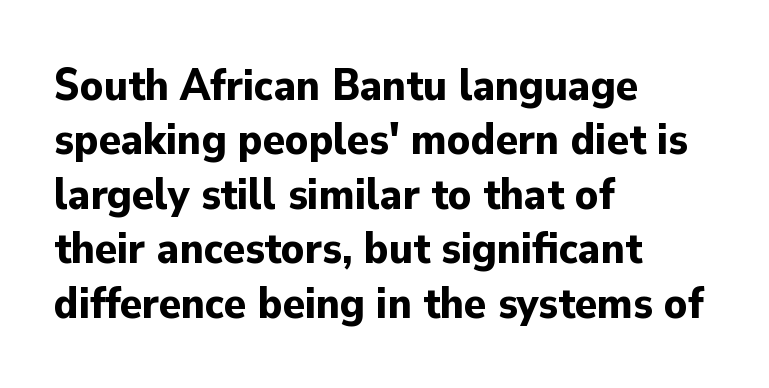
Posture: straight, roman, zero tilt. Note the varied advance widths — an 'i' is clearly narrower than an 'm'. Thick stems and heavy bowls — unmistakably bold. This rendering employs a face without finishing strokes, i.e., a sans-serif.
